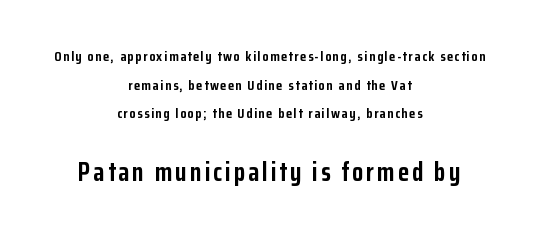
{"italic": "no", "bold": "yes", "underline": "no", "align": "center", "line_spacing": "loose", "line_spacing_ratio": 2.04, "larger_block": "second", "size_ratio": 1.86, "glyph_px": 26}
